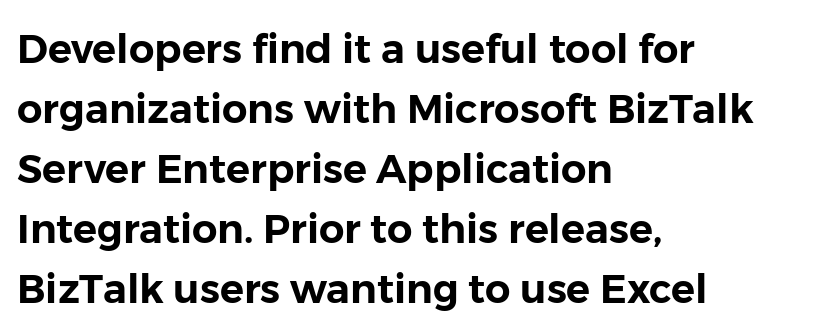
Interline gaps are of average width in this sample. Italic? Not at all — the glyphs are vertical. Each row of text sits above clean, open space. Tracking here is standard; glyphs follow each other at the usual distance. This sample uses a sans-serif face. Looks like regular typesetting: each glyph gets only the width it needs.
